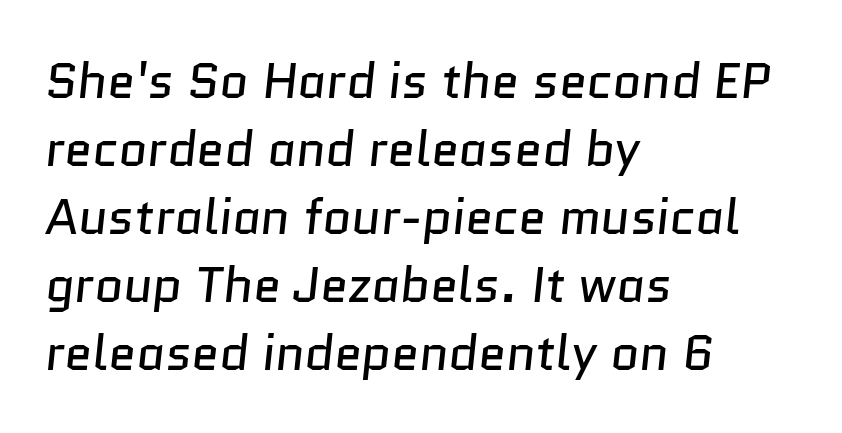
{"serif": "no", "bold": "no", "weight": "regular", "width": "normal", "stroke_contrast": "low", "x_height": "medium", "monospaced": "no", "underline": "no", "align": "left", "line_spacing": "normal", "line_spacing_ratio": 1.36, "letter_spacing": "normal", "letter_spacing_em": 0.0, "glyph_px": 50}
